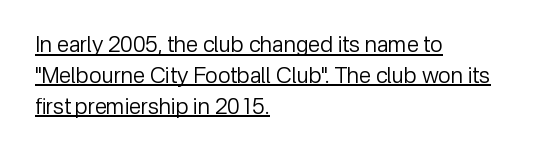
{"italic": "no", "bold": "no", "underline": "yes", "align": "left", "line_spacing": "normal", "line_spacing_ratio": 1.4, "letter_spacing": "normal", "letter_spacing_em": 0.0, "glyph_px": 22}
